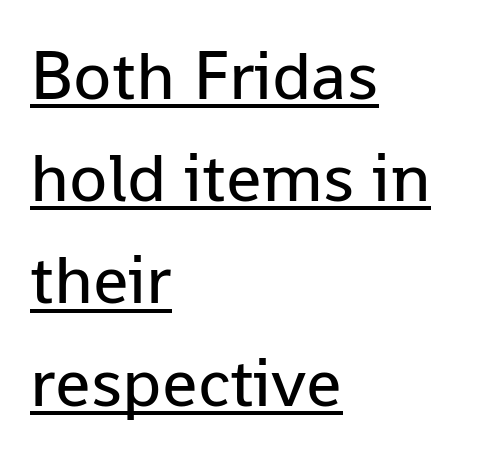
The image shows 70 px regular-weight sans-serif type, upright; set left-aligned, normal line spacing (1.46x), normal letter spacing, underlined; low stroke contrast and a medium x-height.
